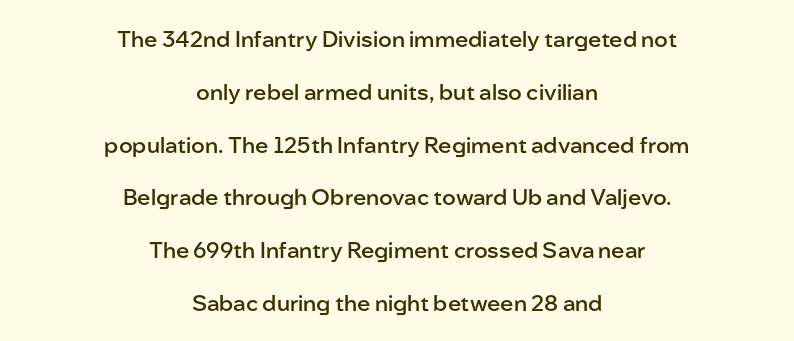
{"italic": "no", "bold": "semi", "underline": "no", "align": "center", "line_spacing": "loose", "line_spacing_ratio": 2.4, "letter_spacing": "normal", "letter_spacing_em": 0.0, "glyph_px": 22}
